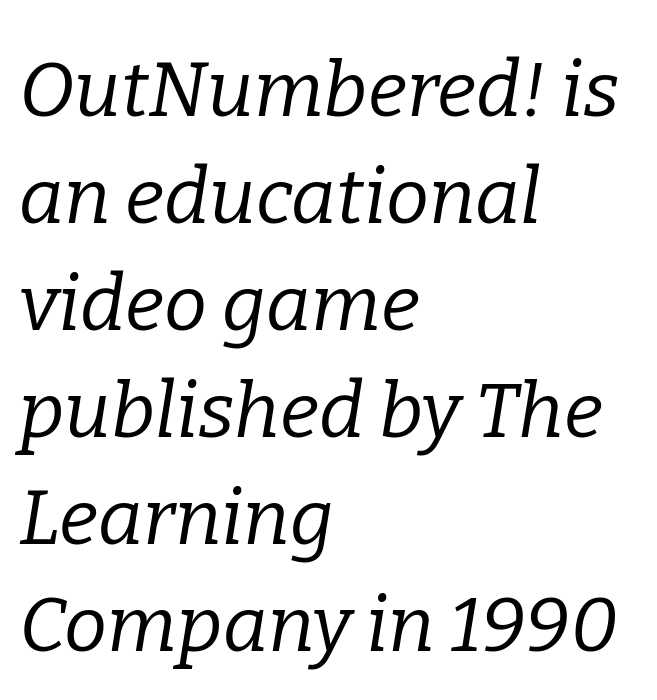
An italicized treatment has been applied to the whole sample. The face looks like a standard text weight, possibly lighter. Note the varied advance widths — an 'i' is clearly narrower than an 'm'. Notice how descenders clear the ascenders below comfortably — that's standard leading. What kind of face is this? One with serifs. Nobody touched the tracking dial on this one.
